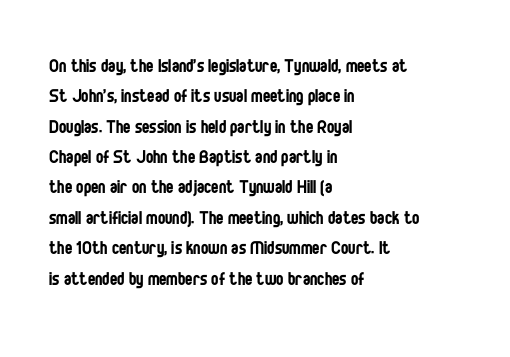
A quiet, ordinary-to-light weight characterises the typeface. The text block is weighted toward the left margin, trailing off unevenly rightward. This rendering leaves character spacing at its baseline value. Characters remain perfectly vertical along every line. The strip under each line holds only bare page.
